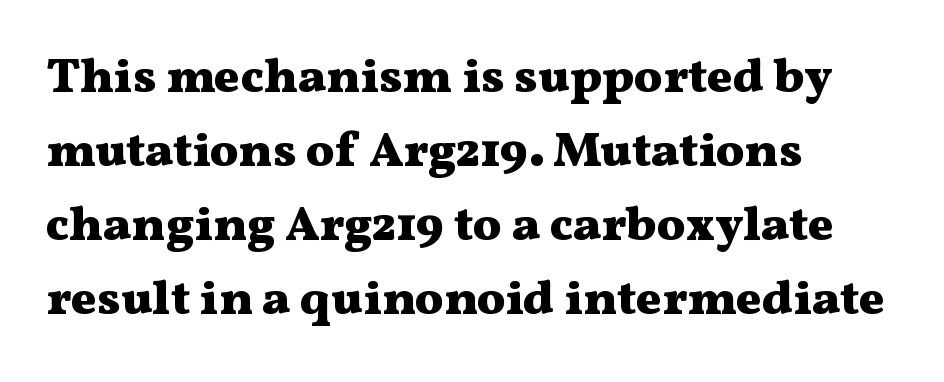
{"serif": "yes", "italic": "no", "bold": "yes", "weight": "heavy", "width": "wide", "stroke_contrast": "medium", "x_height": "medium", "monospaced": "no", "underline": "no", "align": "left", "line_spacing": "normal", "line_spacing_ratio": 1.54, "letter_spacing": "normal", "letter_spacing_em": 0.0, "glyph_px": 48}
